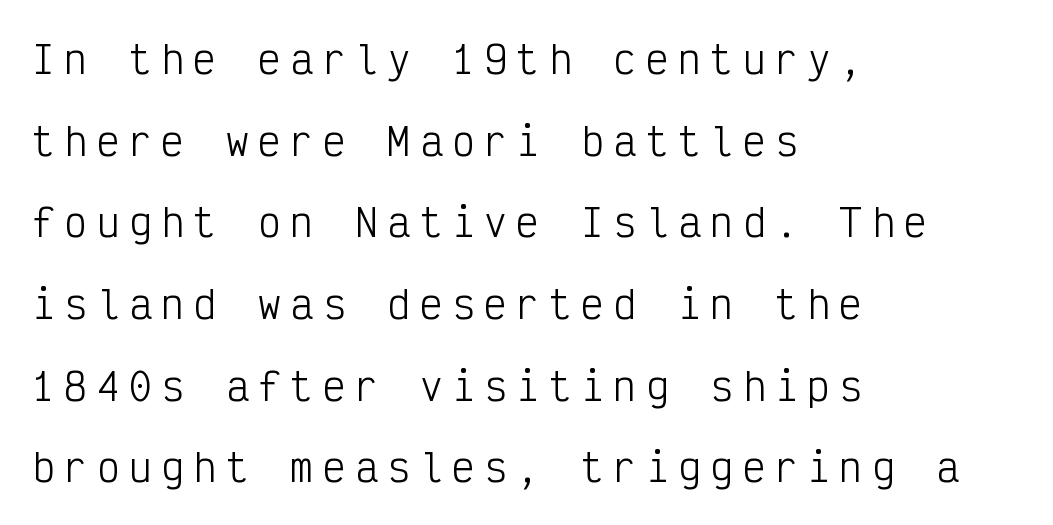
Q: Is the text bold? A: No.
Q: Is the text italic (slanted)? A: No, it is upright.
Q: Is the typeface a serif or a sans-serif typeface? A: Sans-serif.
Q: Is the text underlined? A: No.
Q: How is the paragraph aligned? A: Left-aligned.
Q: Is the spacing between letters normal or unusually wide? A: Unusually wide.
Q: Is the spacing between lines tight, normal or loose? A: Loose.
Q: Width (condensed, normal, or wide)? A: Condensed.
Q: Stroke contrast? A: Low.
Q: x-height? A: Medium.
Q: Monospaced? A: Yes.
